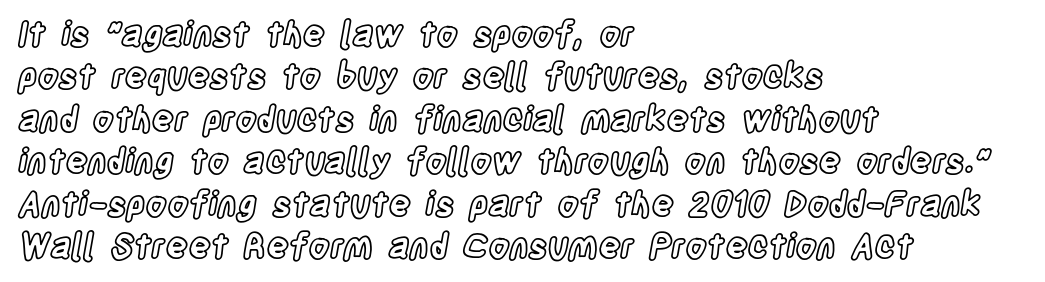
{"width": "condensed", "x_height": "large", "monospaced": "no", "underline": "no", "align": "left", "line_spacing": "normal", "line_spacing_ratio": 1.25, "letter_spacing": "normal", "letter_spacing_em": 0.0, "glyph_px": 34}
